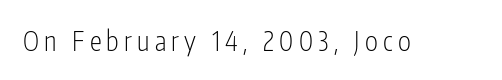
Q: Is the text bold? A: No.
Q: Is the text italic (slanted)? A: No, it is upright.
Q: Is the text underlined? A: No.
